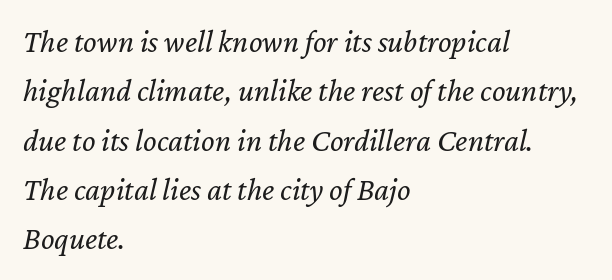
Q: Is the text bold? A: No.
Q: Is the text italic (slanted)? A: Yes, it leans right by about 12 degrees.
Q: Is the text underlined? A: No.
Q: How is the paragraph aligned? A: Left-aligned.
Q: Is the spacing between letters normal or unusually wide? A: Normal.
Q: Is the spacing between lines tight, normal or loose? A: Normal.
Q: Width (condensed, normal, or wide)? A: Normal.
Q: Stroke contrast? A: Low.
Q: x-height? A: Medium.
Q: Monospaced? A: No.
